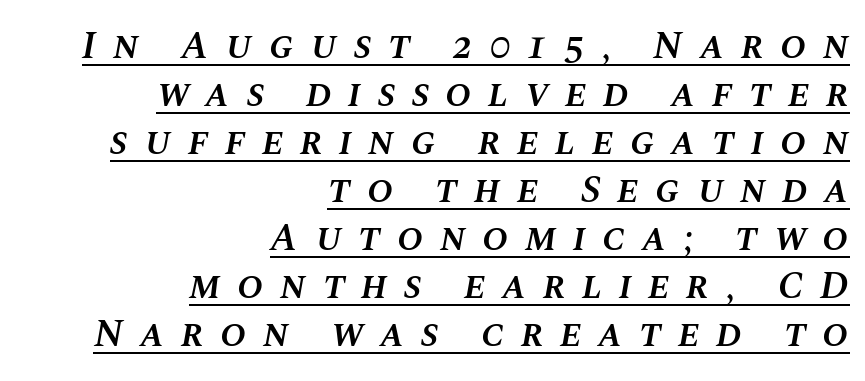
Q: Is the text bold? A: Semi-bold.
Q: Is the text italic (slanted)? A: Yes, it leans right by about 10 degrees.
Q: Is the text underlined? A: Yes.
Q: How is the paragraph aligned? A: Right-aligned.
Q: Is the spacing between letters normal or unusually wide? A: Unusually wide.
Q: Width (condensed, normal, or wide)? A: Normal.
Q: Stroke contrast? A: Medium.
Q: x-height? A: Large.
Q: Monospaced? A: No.
